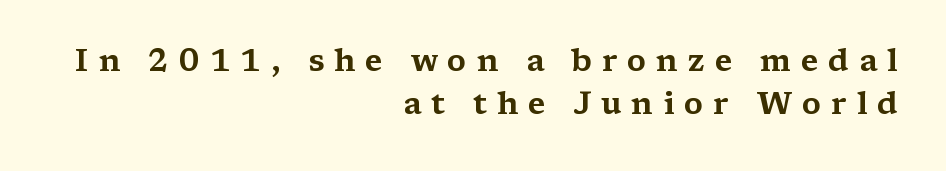
Q: Is the text italic (slanted)? A: No, it is upright.
Q: Is the typeface a serif or a sans-serif typeface? A: Serif.
Q: Is the text underlined? A: No.
Q: How is the paragraph aligned? A: Right-aligned.
Q: Is the spacing between letters normal or unusually wide? A: Unusually wide.
Q: Is the spacing between lines tight, normal or loose? A: Normal.
Q: Width (condensed, normal, or wide)? A: Wide.
Q: Stroke contrast? A: Medium.
Q: x-height? A: Medium.
Q: Monospaced? A: No.
